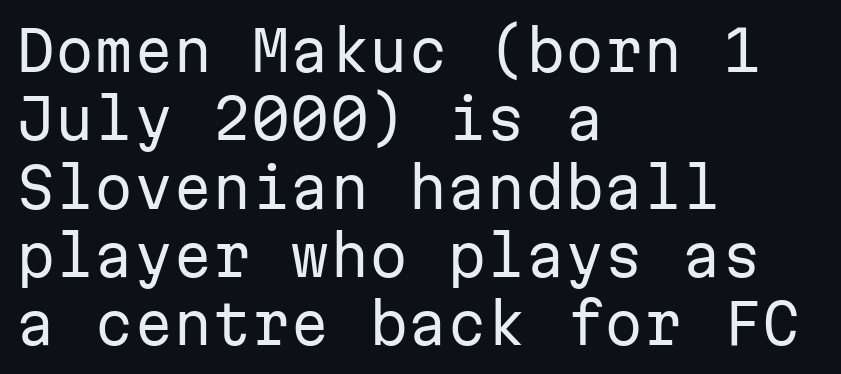
The image shows 56 px regular-weight sans-serif type, upright, monospaced; set left-aligned, line spacing 1.22x, normal letter spacing, not underlined; low stroke contrast and a medium x-height.
